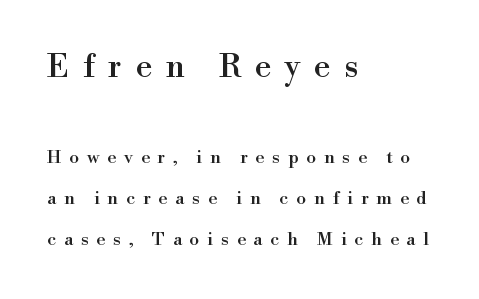
The image shows 32 px serif type, upright; set left-aligned, loose line spacing (2.29x), unusually wide letter spacing (+0.43 em), not underlined; the first (top) block is 1.78x larger; a small x-height.
